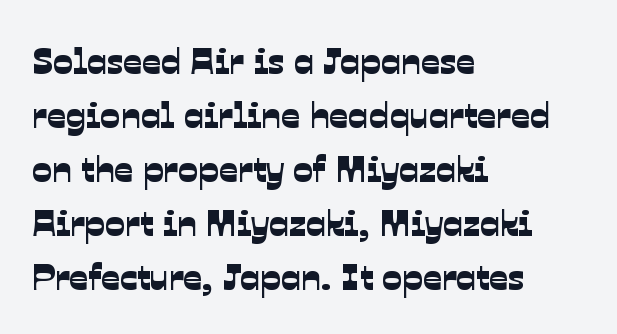
{"serif": "no", "width": "normal", "stroke_contrast": "low", "x_height": "medium", "monospaced": "no", "underline": "no", "align": "left", "line_spacing": "normal", "line_spacing_ratio": 1.46, "letter_spacing": "normal", "letter_spacing_em": 0.0, "glyph_px": 37}
